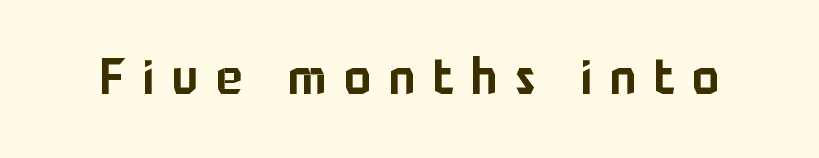
This sample uses an upright cut, with every glyph sitting square on the baseline. Look at the bottom of the vertical strokes: they stop flat, with no serifs. Observe the wide spacing: letters keep a clear distance from each other. You could not count columns in this text — the font is proportionally spaced. Each row of text sits above clean, open space.
